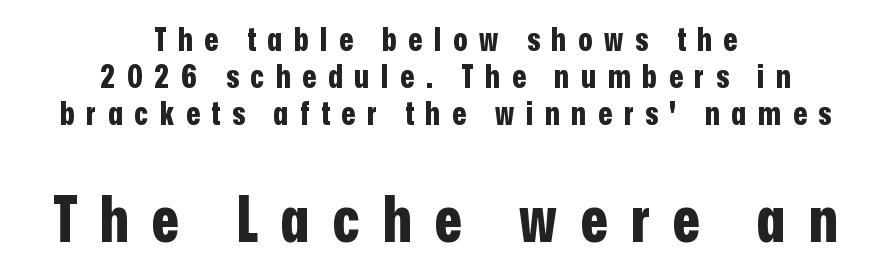
Q: Is the text bold? A: Yes.
Q: Is the text italic (slanted)? A: No, it is upright.
Q: Is the typeface a serif or a sans-serif typeface? A: Sans-serif.
Q: Is the text underlined? A: No.
Q: How is the paragraph aligned? A: Centered.
Q: Is the spacing between letters normal or unusually wide? A: Unusually wide.
Q: Is the spacing between lines tight, normal or loose? A: Tight.
Q: Which block of text is set in a larger size, the first (top) or the second (bottom)? A: The second (bottom) one.
Q: Width (condensed, normal, or wide)? A: Condensed.
Q: Stroke contrast? A: Low.
Q: x-height? A: Medium.
Q: Monospaced? A: No.
